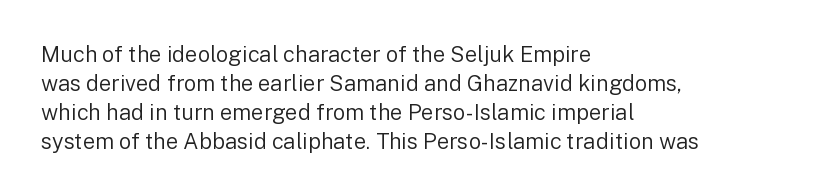
The image shows 22 px text type, upright; set left-aligned, normal line spacing (1.32x), normal letter spacing, not underlined.
